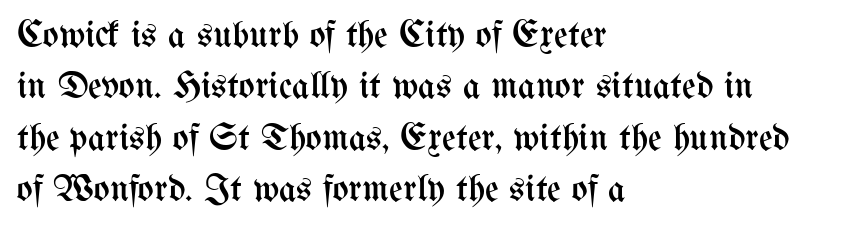
The image shows 38 px regular-weight, condensed type, upright; set left-aligned, normal line spacing (1.35x), normal letter spacing, not underlined; medium stroke contrast and a medium x-height.
